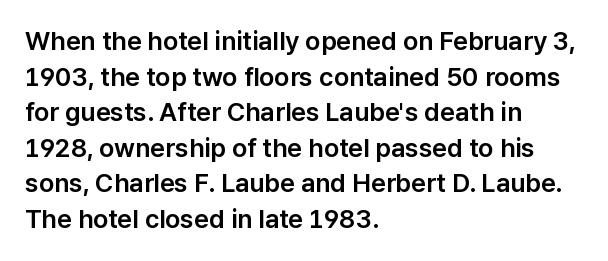
{"italic": "no", "underline": "no", "align": "left", "line_spacing": "normal", "line_spacing_ratio": 1.37, "letter_spacing": "normal", "letter_spacing_em": 0.0, "glyph_px": 26}
